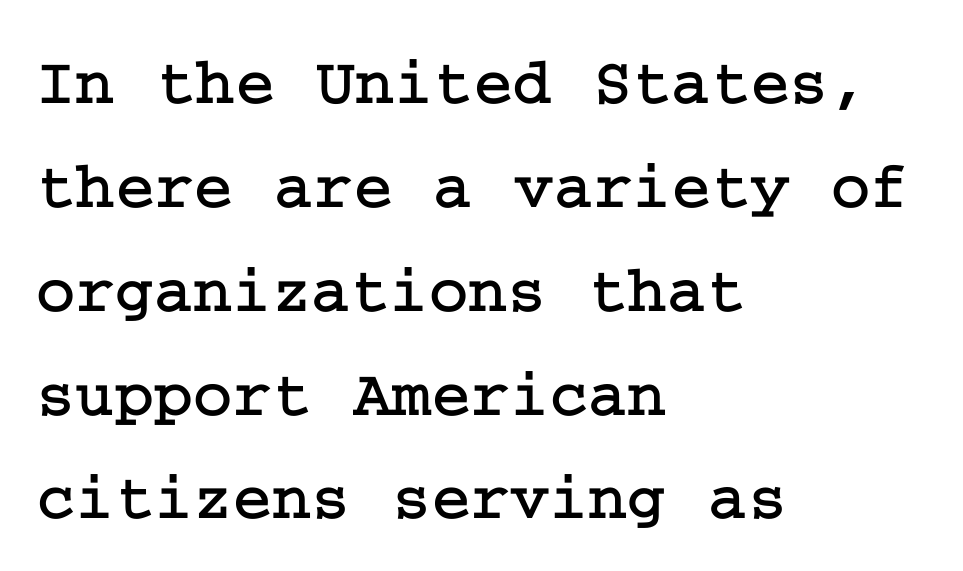
A clean baseline with only descenders dipping below it. Examine the stroke ends and you'll spot serifs. Ascenders rise straight up at ninety degrees. Does the copy run flush right? No — it runs flush left. This rendering leaves character spacing at its baseline value. Notice how descenders clear the ascenders below comfortably — that's standard leading.
